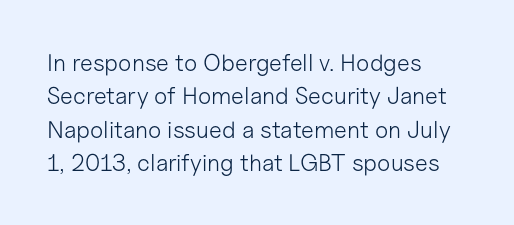
{"italic": "no", "bold": "no", "underline": "no", "align": "left", "line_spacing": "normal", "line_spacing_ratio": 1.39, "letter_spacing": "normal", "letter_spacing_em": 0.0, "glyph_px": 24}
